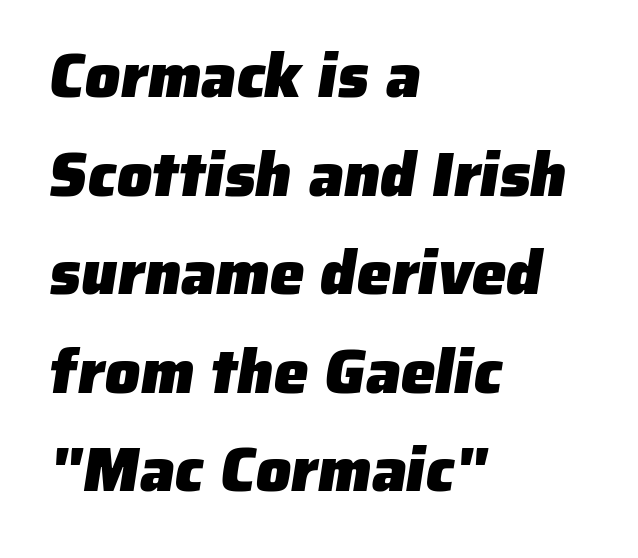
The image shows 62 px heavy sans-serif type; set left-aligned, normal line spacing (1.59x), normal letter spacing, not underlined; low stroke contrast and a medium x-height.
